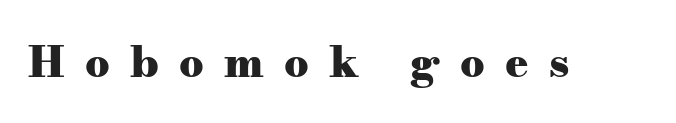
{"serif": "yes", "italic": "no", "bold": "yes", "weight": "heavy", "width": "wide", "stroke_contrast": "medium", "x_height": "small", "monospaced": "no", "underline": "no", "letter_spacing": "wide", "letter_spacing_em": 0.47, "glyph_px": 43}
